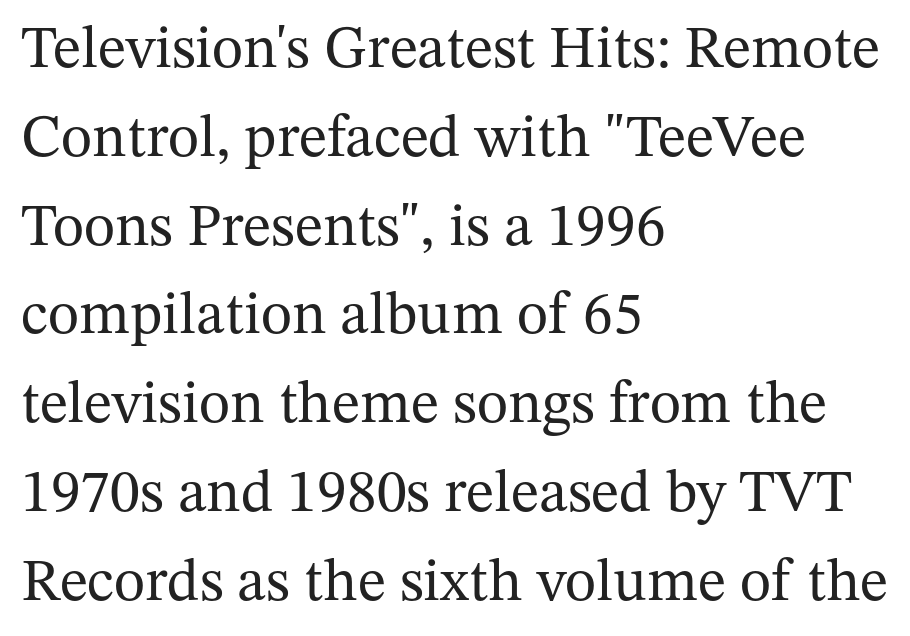
Q: Is the text bold? A: No.
Q: Is the text italic (slanted)? A: No, it is upright.
Q: Is the typeface a serif or a sans-serif typeface? A: Serif.
Q: Is the text underlined? A: No.
Q: How is the paragraph aligned? A: Left-aligned.
Q: Is the spacing between letters normal or unusually wide? A: Normal.
Q: Is the spacing between lines tight, normal or loose? A: Normal.
Q: Width (condensed, normal, or wide)? A: Normal.
Q: Stroke contrast? A: Medium.
Q: x-height? A: Medium.
Q: Monospaced? A: No.
